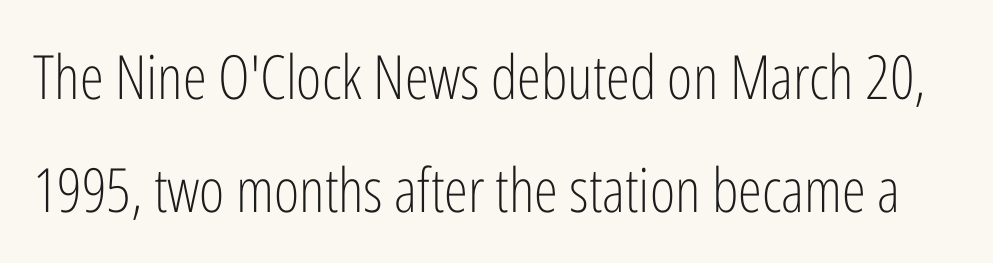
The image shows 61 px light, condensed sans-serif type, upright; set line spacing 1.85x, normal letter spacing, not underlined; low stroke contrast and a medium x-height.
